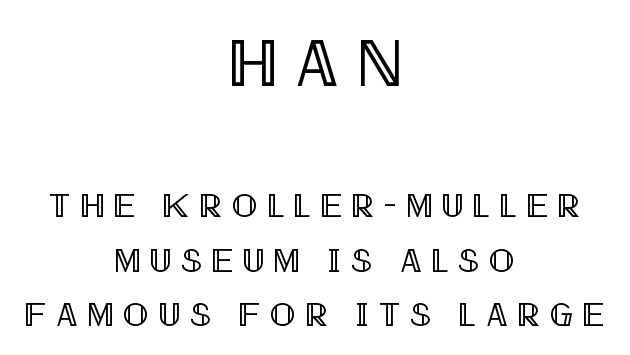
A roman cut, with each character standing at attention. The tracking jumps out immediately: characters are airy and widely separated. The leading is moderate, giving the passage an even texture. Type size steps down from the first block to the second.
